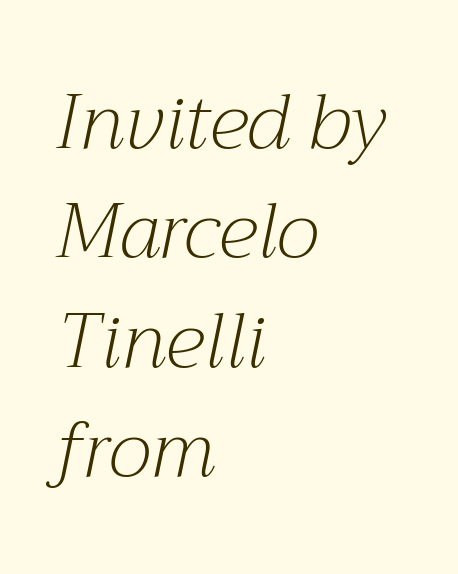
Q: Is the text bold? A: No.
Q: Is the text italic (slanted)? A: Yes, it leans right by about 12 degrees.
Q: Is the typeface a serif or a sans-serif typeface? A: Serif.
Q: Is the text underlined? A: No.
Q: How is the paragraph aligned? A: Left-aligned.
Q: Is the spacing between letters normal or unusually wide? A: Normal.
Q: Is the spacing between lines tight, normal or loose? A: Normal.
Q: Width (condensed, normal, or wide)? A: Normal.
Q: Stroke contrast? A: Medium.
Q: x-height? A: Medium.
Q: Monospaced? A: No.
